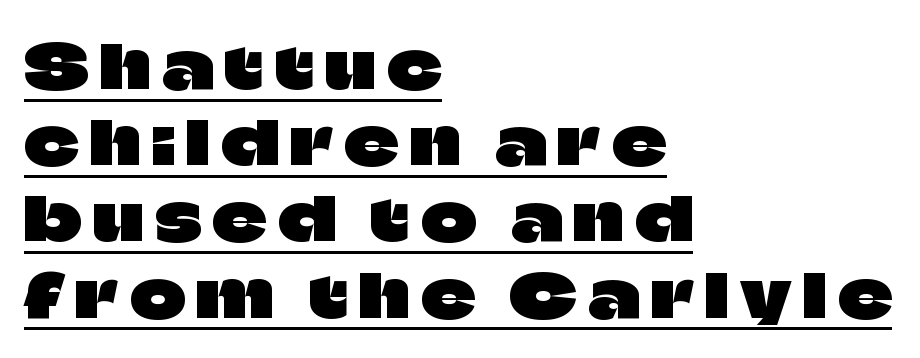
{"serif": "no", "italic": "no", "width": "normal", "stroke_contrast": "low", "x_height": "large", "monospaced": "no", "underline": "yes", "align": "left", "line_spacing": "normal", "line_spacing_ratio": 1.27, "glyph_px": 60}
